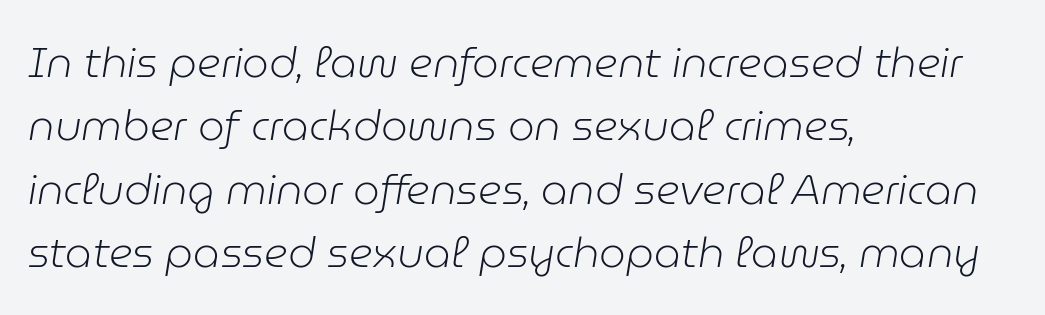
{"italic": "yes", "lean": "right", "slant_degrees": 9, "bold": "no", "weight": "light", "width": "normal", "stroke_contrast": "low", "x_height": "medium", "monospaced": "no", "underline": "no", "align": "left", "line_spacing": "normal", "line_spacing_ratio": 1.51, "letter_spacing": "normal", "letter_spacing_em": 0.0, "glyph_px": 42}
